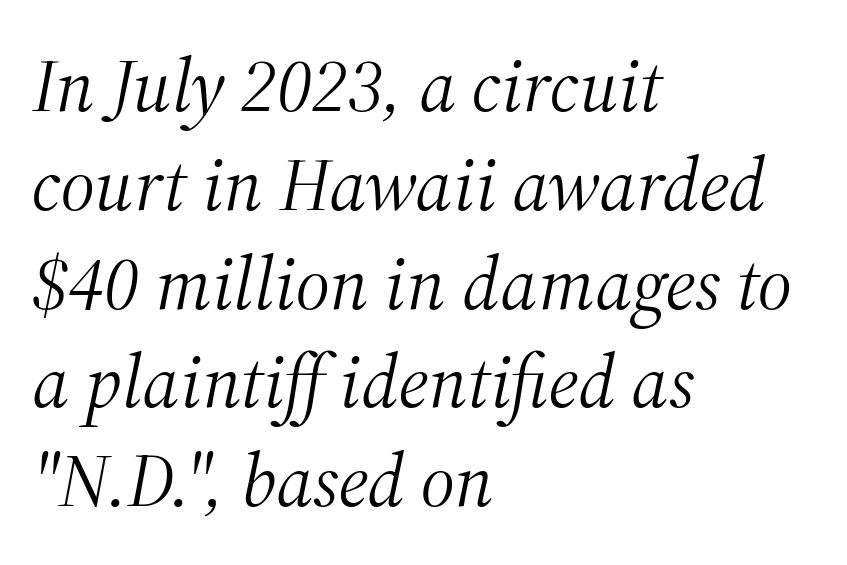
The image shows 76 px light serif type, italic (leaning right); set left-aligned, normal line spacing (1.3x), normal letter spacing, not underlined; medium stroke contrast and a medium x-height.
